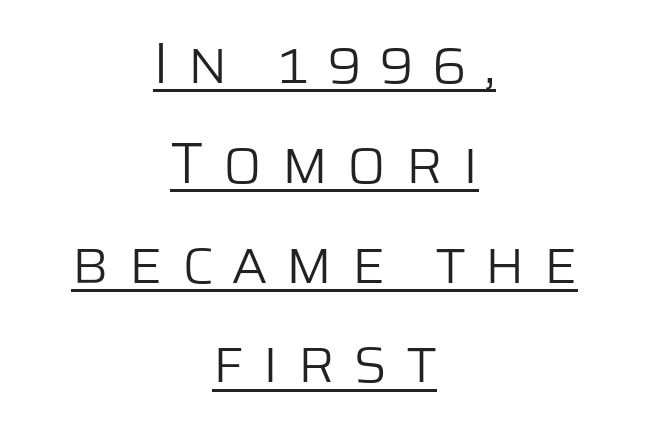
Q: Is the text bold? A: No.
Q: Is the text italic (slanted)? A: No, it is upright.
Q: Is the typeface a serif or a sans-serif typeface? A: Sans-serif.
Q: Is the text underlined? A: Yes.
Q: How is the paragraph aligned? A: Centered.
Q: Is the spacing between letters normal or unusually wide? A: Unusually wide.
Q: Width (condensed, normal, or wide)? A: Normal.
Q: Stroke contrast? A: Low.
Q: x-height? A: Large.
Q: Monospaced? A: No.
